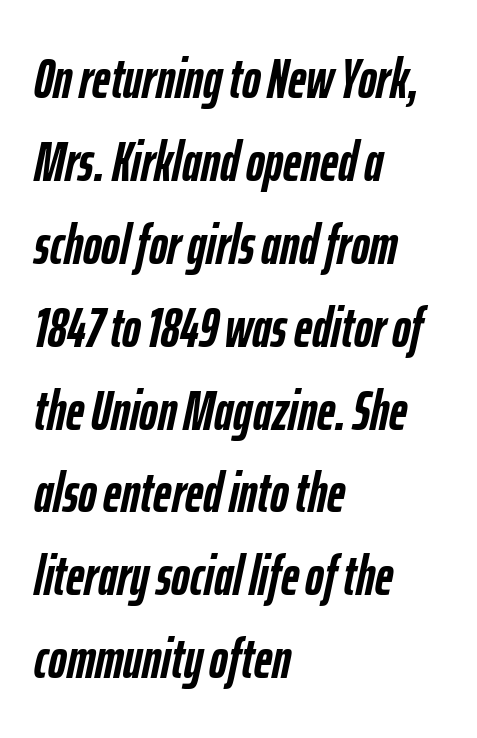
Q: Is the text bold? A: Yes.
Q: Is the text italic (slanted)? A: Yes, it leans right by about 12 degrees.
Q: Is the text underlined? A: No.
Q: How is the paragraph aligned? A: Left-aligned.
Q: Is the spacing between letters normal or unusually wide? A: Normal.
Q: Is the spacing between lines tight, normal or loose? A: Normal.
Q: Width (condensed, normal, or wide)? A: Condensed.
Q: Stroke contrast? A: Low.
Q: x-height? A: Medium.
Q: Monospaced? A: No.
